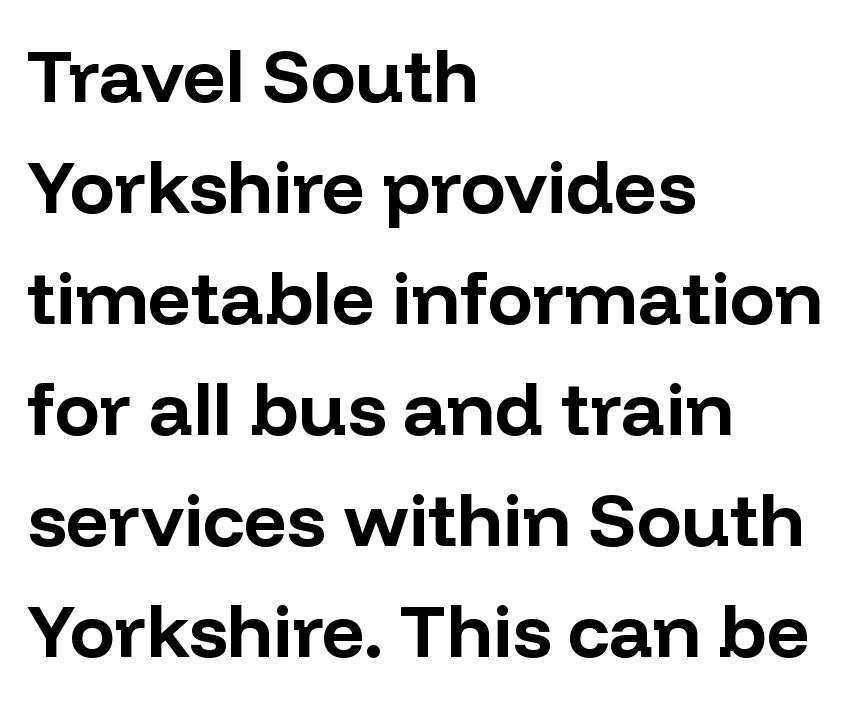
The type is set solid horizontally, with unmodified tracking. Rule under the text: the space is simply empty. Look at the stroke-to-counter ratio: heavy, a bold. Check where the strokes stop: nothing finishes them off — pure sans.
